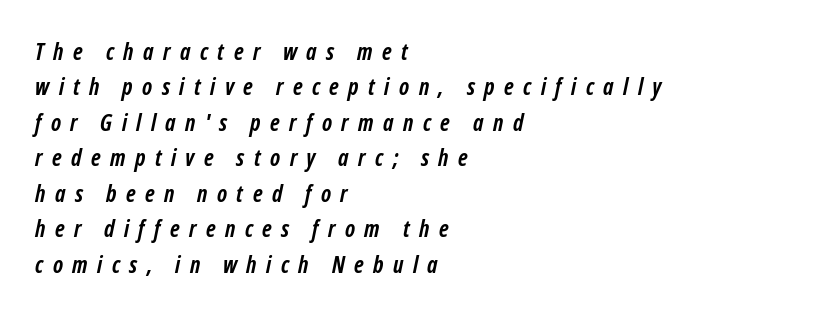
Q: Is the text bold? A: Yes.
Q: Is the text italic (slanted)? A: Yes, it leans right by about 12 degrees.
Q: Is the text underlined? A: No.
Q: How is the paragraph aligned? A: Left-aligned.
Q: Is the spacing between letters normal or unusually wide? A: Unusually wide.
Q: Is the spacing between lines tight, normal or loose? A: Normal.
